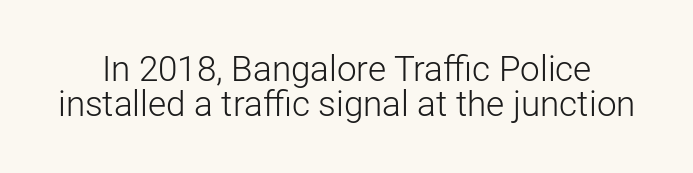
When letters stand straight like this, we call the style roman or upright. Is the stroke heavy? The answer is a plain regular-or-lighter. Underline: absent. Characters follow at the spacing the type designer built in. Cramped leading.
